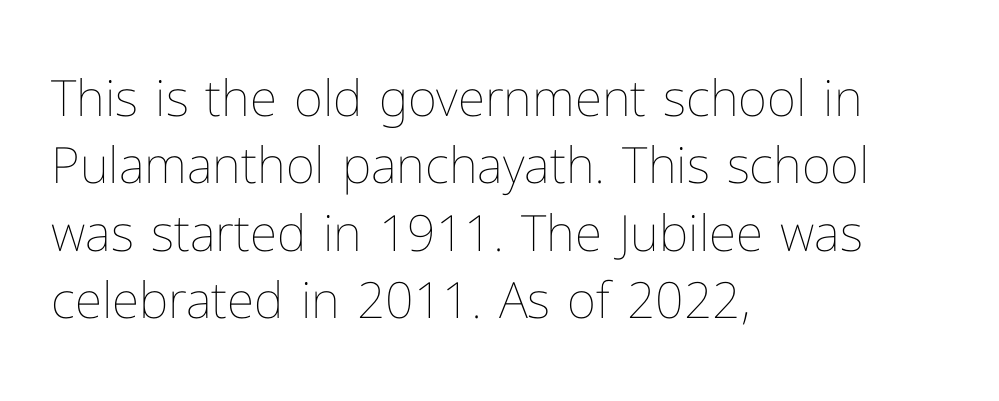
{"italic": "no", "bold": "no", "weight": "thin", "width": "normal", "stroke_contrast": "low", "x_height": "medium", "monospaced": "no", "underline": "no", "align": "left", "line_spacing": "normal", "line_spacing_ratio": 1.35, "letter_spacing": "normal", "letter_spacing_em": 0.0, "glyph_px": 50}
